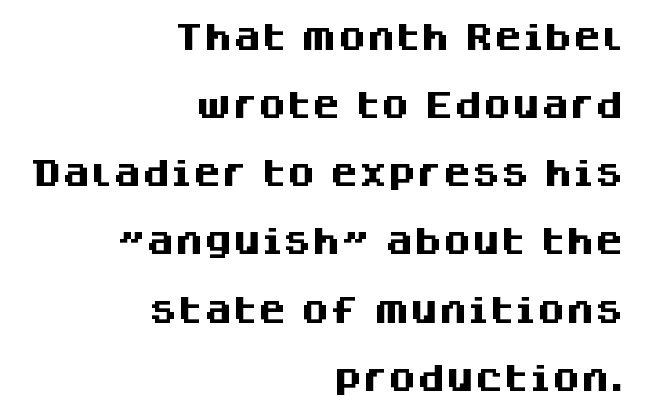
{"serif": "no", "italic": "no", "bold": "yes", "weight": "heavy", "width": "normal", "stroke_contrast": "medium", "x_height": "large", "monospaced": "no", "underline": "no", "align": "right", "line_spacing": "loose", "line_spacing_ratio": 2.35, "letter_spacing": "normal", "letter_spacing_em": 0.0, "glyph_px": 29}
